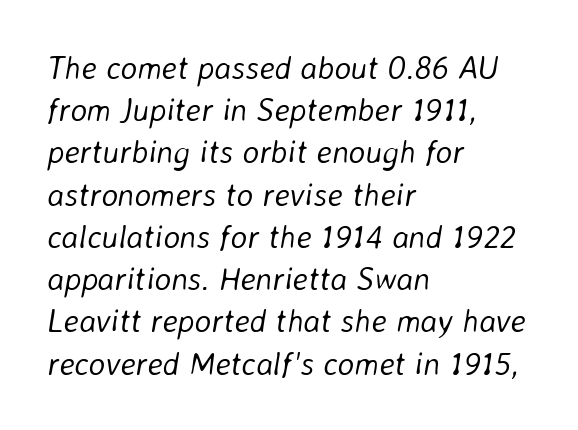
The image shows 32 px light type, italic (leaning right); set left-aligned, normal line spacing (1.32x), normal letter spacing, not underlined; low stroke contrast and a medium x-height.
